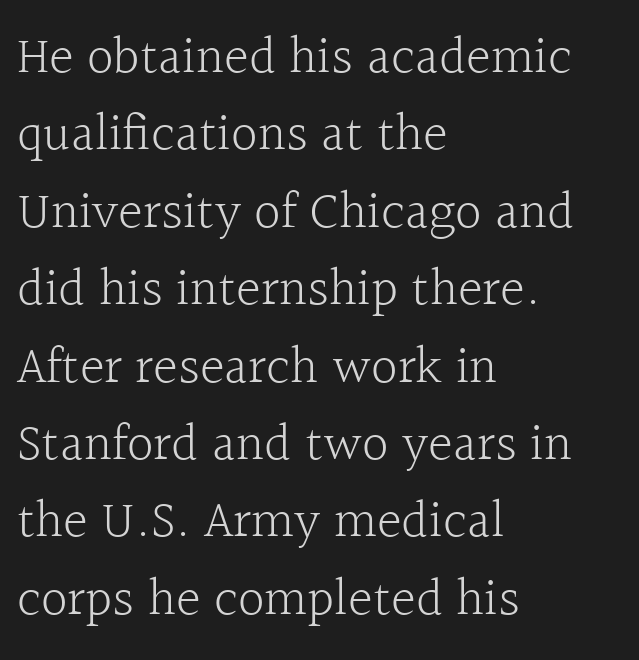
{"serif": "yes", "italic": "no", "bold": "no", "weight": "light", "width": "normal", "x_height": "medium", "monospaced": "no", "underline": "no", "align": "left", "line_spacing": "normal", "line_spacing_ratio": 1.46, "letter_spacing": "normal", "letter_spacing_em": 0.0, "glyph_px": 53}
